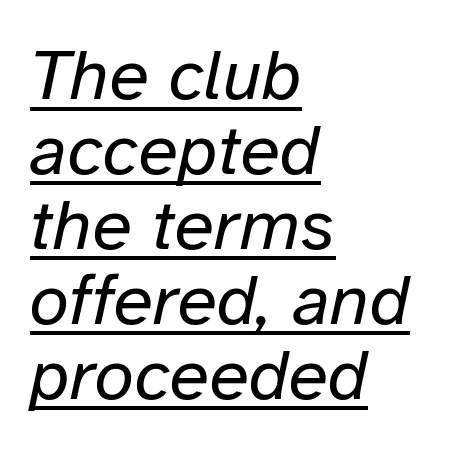
The image shows 72 px regular-weight type, italic (leaning right); set left-aligned, tight line spacing (1.04x), normal letter spacing, underlined; low stroke contrast and a medium x-height.
